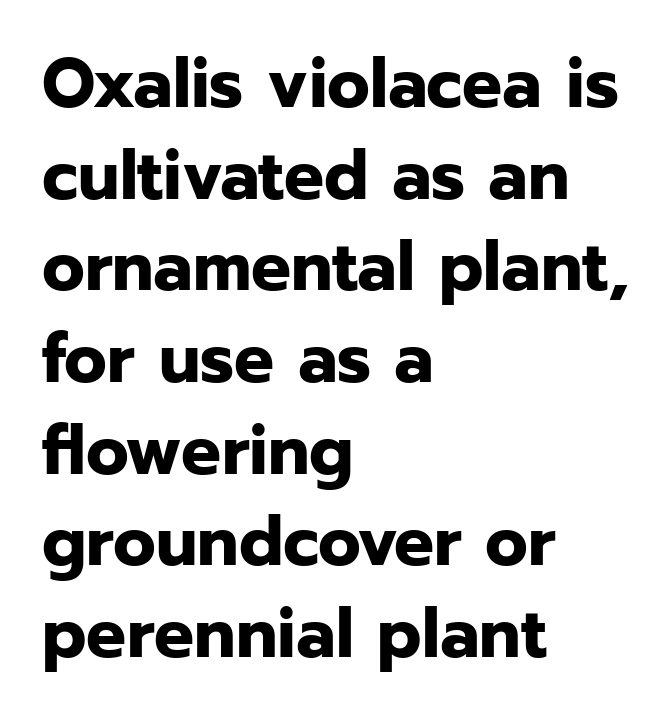
The type family on display is of the sans-serif kind. Its strokes are broad and dark, the hallmark of bold type. The passage shown stacks its lines at a standard gap. Tracking here is standard; glyphs follow each other at the usual distance. The words here are not underlined.
